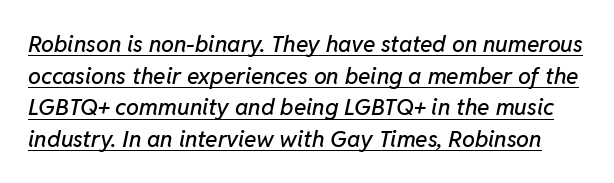
Like a heading marked for emphasis, these lines bear an underscore. The passage shown leans; its letterforms are oblique. The horizontal fit of the characters is conventional and even. This block has exactly the height ordinary leading produces.
